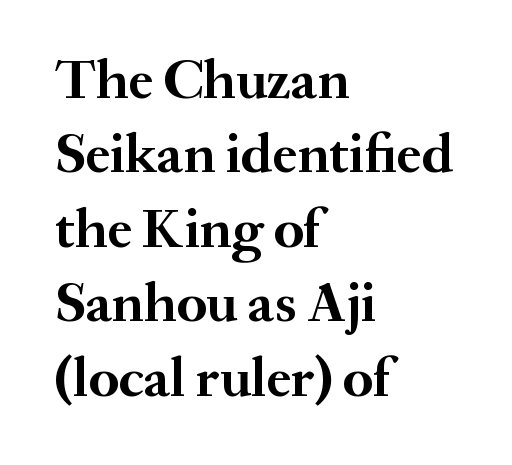
Q: Is the text bold? A: Yes.
Q: Is the text italic (slanted)? A: No, it is upright.
Q: Is the typeface a serif or a sans-serif typeface? A: Serif.
Q: Is the text underlined? A: No.
Q: How is the paragraph aligned? A: Left-aligned.
Q: Is the spacing between letters normal or unusually wide? A: Normal.
Q: Is the spacing between lines tight, normal or loose? A: Normal.
Q: Width (condensed, normal, or wide)? A: Normal.
Q: Stroke contrast? A: Medium.
Q: x-height? A: Small.
Q: Monospaced? A: No.
